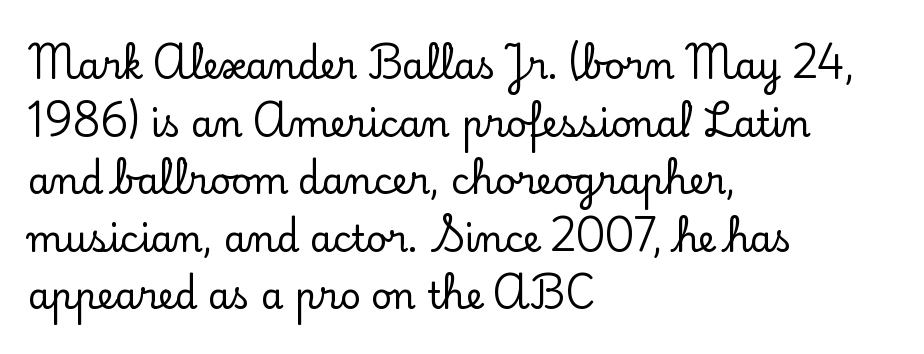
{"serif": "yes", "italic": "no", "width": "normal", "stroke_contrast": "low", "x_height": "small", "monospaced": "no", "underline": "no", "align": "left", "line_spacing": "normal", "line_spacing_ratio": 1.6, "letter_spacing": "normal", "letter_spacing_em": 0.0, "glyph_px": 36}
